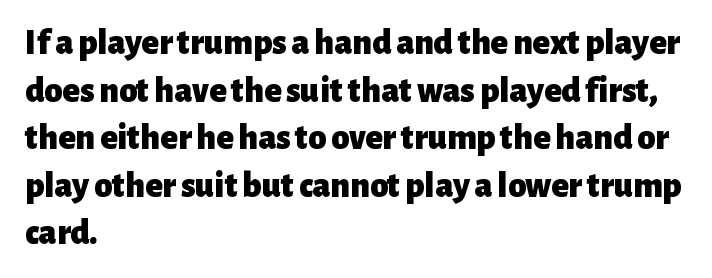
Q: Is the text bold? A: Yes.
Q: Is the text italic (slanted)? A: No, it is upright.
Q: Is the typeface a serif or a sans-serif typeface? A: Sans-serif.
Q: Is the text underlined? A: No.
Q: How is the paragraph aligned? A: Left-aligned.
Q: Is the spacing between letters normal or unusually wide? A: Normal.
Q: Is the spacing between lines tight, normal or loose? A: Normal.
Q: Width (condensed, normal, or wide)? A: Normal.
Q: Stroke contrast? A: Low.
Q: x-height? A: Medium.
Q: Monospaced? A: No.
